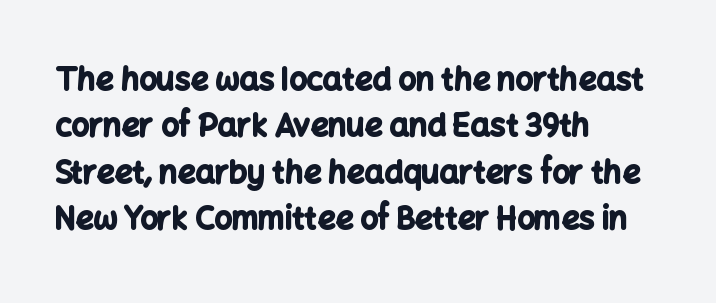
{"serif": "no", "italic": "no", "bold": "yes", "weight": "bold", "width": "normal", "stroke_contrast": "low", "x_height": "medium", "monospaced": "no", "underline": "no", "align": "left", "line_spacing": "normal", "line_spacing_ratio": 1.5, "letter_spacing": "normal", "letter_spacing_em": 0.0, "glyph_px": 31}
